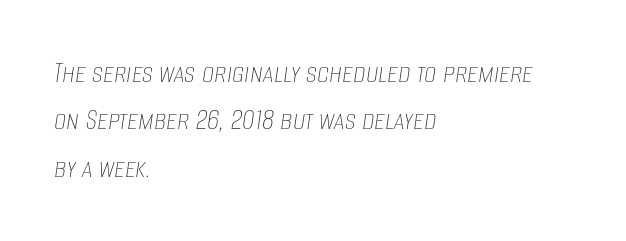
The typeface has the unassuming heft of standard copy or less. Line beginnings align vertically; line endings do not. Each letter keeps its own natural width here, so spacing adapts to shape. Glyph-to-glyph distance matches everyday printed text. Type without underlining.
